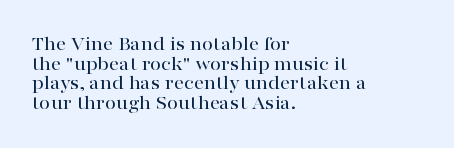
{"italic": "no", "underline": "no", "align": "left", "line_spacing": "tight", "line_spacing_ratio": 0.98, "letter_spacing": "normal", "letter_spacing_em": 0.0, "glyph_px": 20}
